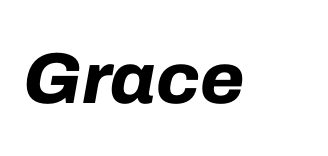
The image shows 72 px bold type, italic (leaning right); set normal letter spacing, not underlined; low stroke contrast and a medium x-height.
